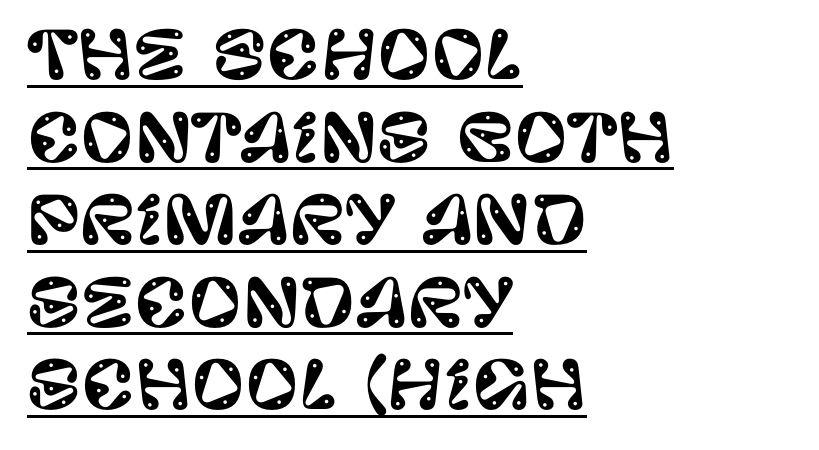
Q: Is the text italic (slanted)? A: Yes.
Q: Is the typeface a serif or a sans-serif typeface? A: Sans-serif.
Q: Is the text underlined? A: Yes.
Q: How is the paragraph aligned? A: Left-aligned.
Q: Is the spacing between letters normal or unusually wide? A: Normal.
Q: Is the spacing between lines tight, normal or loose? A: Normal.
Q: Width (condensed, normal, or wide)? A: Normal.
Q: Stroke contrast? A: Low.
Q: x-height? A: Large.
Q: Monospaced? A: No.
